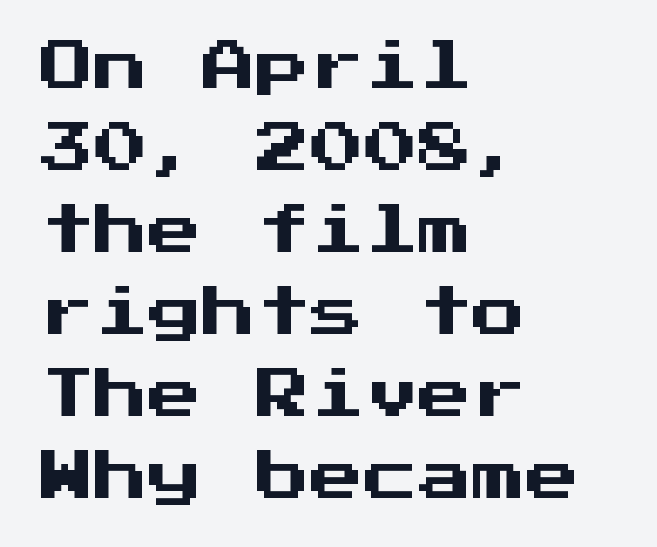
The image shows 54 px sans-serif type, upright, monospaced; set left-aligned, normal line spacing (1.52x), normal letter spacing, not underlined; medium stroke contrast and a medium x-height.
